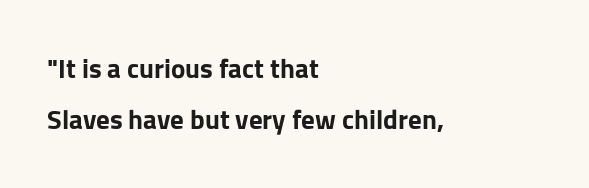
Q: Is the text bold? A: Yes.
Q: Is the text italic (slanted)? A: No, it is upright.
Q: Is the text underlined? A: No.
Q: How is the paragraph aligned? A: Left-aligned.
Q: Is the spacing between letters normal or unusually wide? A: Normal.
